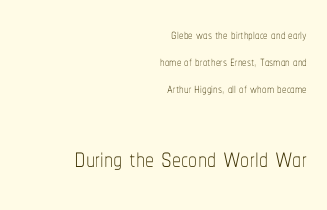
The image shows 36 px thin, condensed type, upright; set right-aligned, normal line spacing (1.51x), normal letter spacing, not underlined; the second (bottom) block is 2.0x larger; low stroke contrast and a medium x-height.
